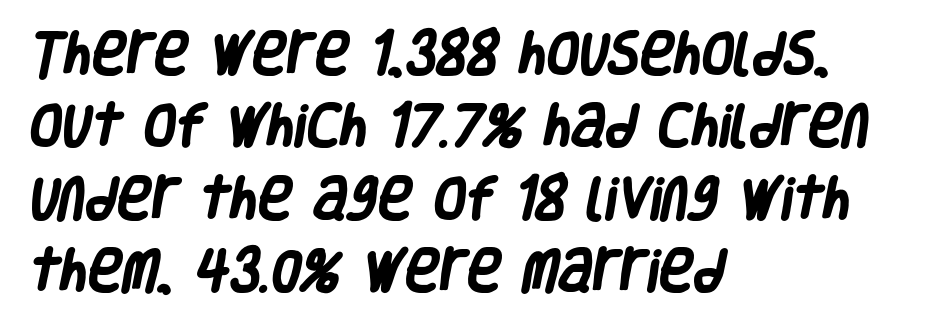
The image shows 47 px heavy, condensed sans-serif type; set left-aligned, normal line spacing (1.54x), normal letter spacing, not underlined; low stroke contrast and a large x-height.
